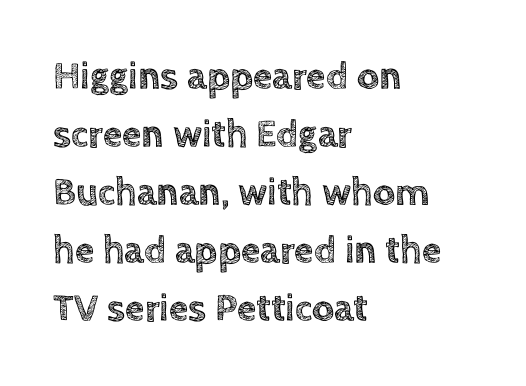
Ordinary non-slanted type is in use. The letters sit at their default tracking, neither squeezed nor spread. No word sits above an underline. A normal amount of white space separates one row of letters from the next. Alignment: flush left. Spacing verdict: proportional, widths tailored to each character.
